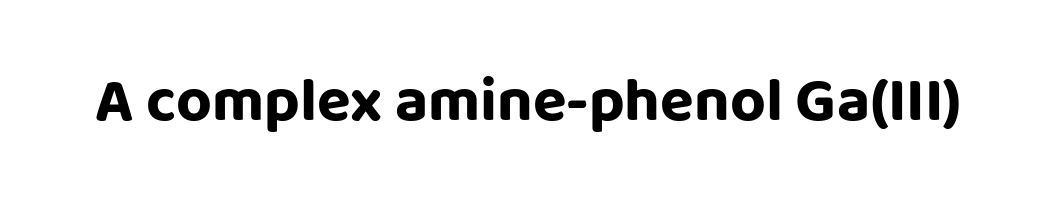
Q: Is the text bold? A: Yes.
Q: Is the text italic (slanted)? A: No, it is upright.
Q: Is the typeface a serif or a sans-serif typeface? A: Sans-serif.
Q: Is the text underlined? A: No.
Q: Is the spacing between letters normal or unusually wide? A: Normal.
Q: Width (condensed, normal, or wide)? A: Normal.
Q: Stroke contrast? A: Low.
Q: x-height? A: Large.
Q: Monospaced? A: No.
